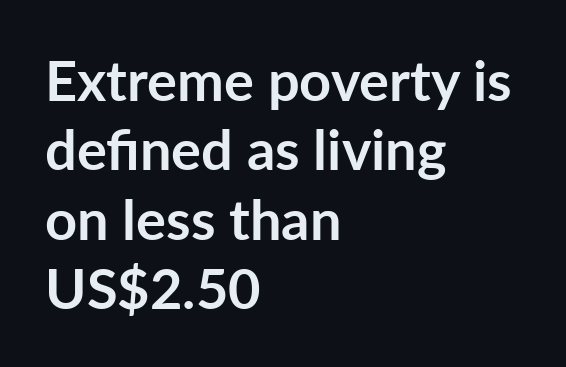
Q: Is the text bold? A: Yes.
Q: Is the text italic (slanted)? A: No, it is upright.
Q: Is the typeface a serif or a sans-serif typeface? A: Sans-serif.
Q: Is the text underlined? A: No.
Q: How is the paragraph aligned? A: Left-aligned.
Q: Is the spacing between letters normal or unusually wide? A: Normal.
Q: Width (condensed, normal, or wide)? A: Normal.
Q: Stroke contrast? A: Low.
Q: x-height? A: Medium.
Q: Monospaced? A: No.
